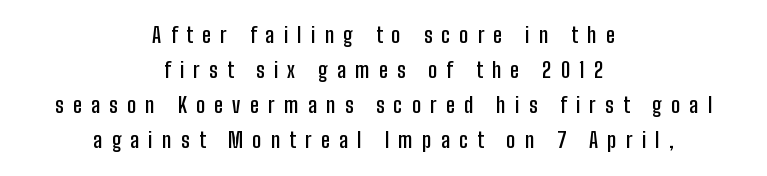
Quick note: not italic, upright. The rendering inserts visible extra space after every character. Rows of type keep a routine distance in the vertical direction. This rendering uses center alignment, leaving both contours irregular but symmetric. Semibold letterforms, between regular and bold.
